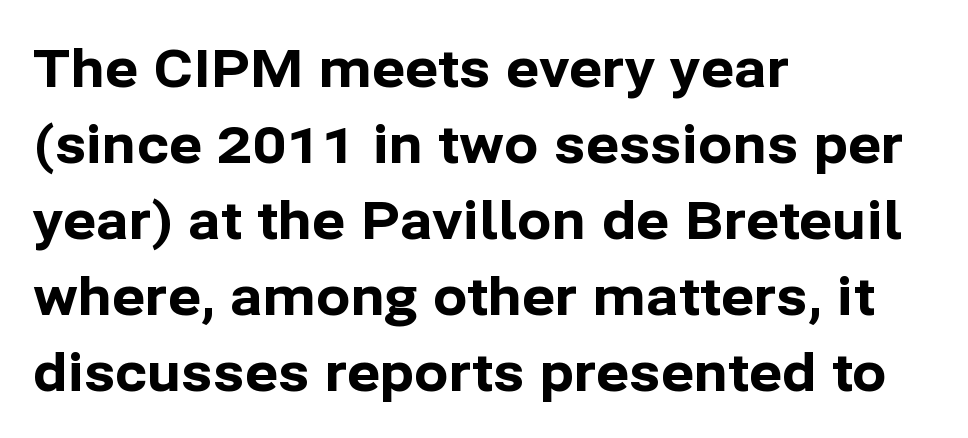
Each new line begins a customary step beneath the previous one. Nobody touched the tracking dial on this one. Typographic density is high because the face is bold. Is this a fixed-width face? No — the glyphs have proportional, varying widths. The compositor pushed each line to the left boundary.
